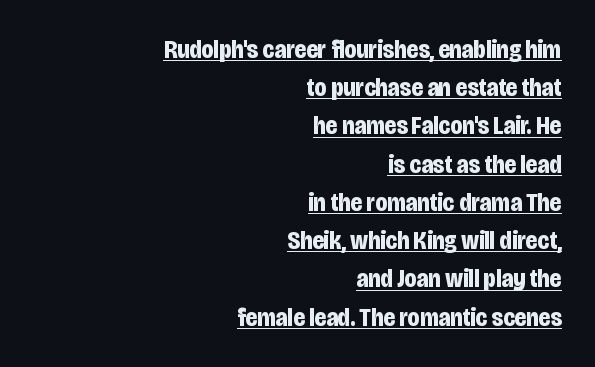
The image shows 25 px bold type, upright; set right-aligned, normal line spacing (1.53x), normal letter spacing, underlined.
